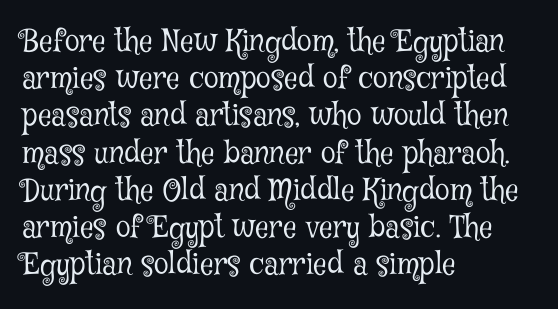
The image shows 30 px light, condensed serif type, upright; set left-aligned, line spacing 1.24x, normal letter spacing, not underlined; low stroke contrast and a medium x-height.
